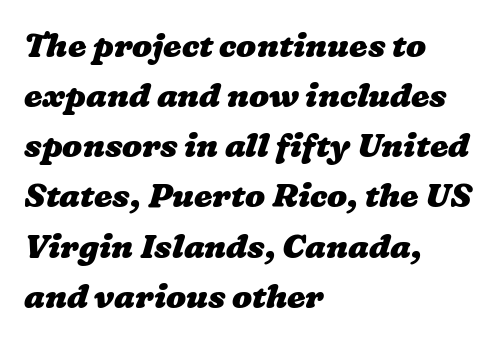
Q: Is the text bold? A: Yes.
Q: Is the text underlined? A: No.
Q: How is the paragraph aligned? A: Left-aligned.
Q: Is the spacing between letters normal or unusually wide? A: Normal.
Q: Is the spacing between lines tight, normal or loose? A: Normal.
Q: Width (condensed, normal, or wide)? A: Wide.
Q: Stroke contrast? A: Low.
Q: x-height? A: Medium.
Q: Monospaced? A: No.
